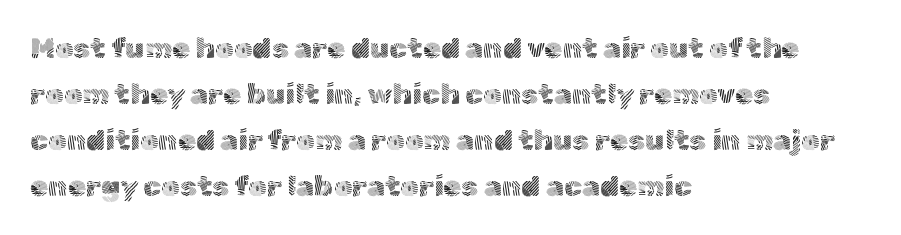
{"serif": "no", "italic": "no", "bold": "no", "weight": "light", "width": "normal", "x_height": "medium", "monospaced": "no", "underline": "no", "align": "left", "line_spacing": "normal", "line_spacing_ratio": 1.59, "letter_spacing": "normal", "letter_spacing_em": 0.0, "glyph_px": 29}
